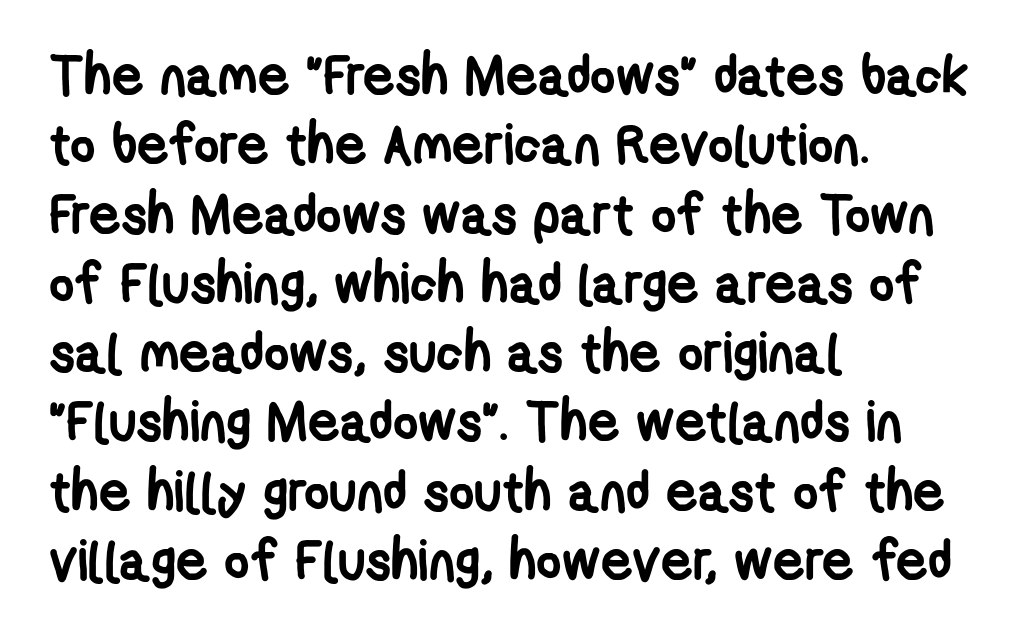
Q: Is the text bold? A: Yes.
Q: Is the typeface a serif or a sans-serif typeface? A: Sans-serif.
Q: Is the text underlined? A: No.
Q: How is the paragraph aligned? A: Left-aligned.
Q: Is the spacing between letters normal or unusually wide? A: Normal.
Q: Is the spacing between lines tight, normal or loose? A: Normal.
Q: Width (condensed, normal, or wide)? A: Condensed.
Q: Stroke contrast? A: Low.
Q: x-height? A: Medium.
Q: Monospaced? A: No.
